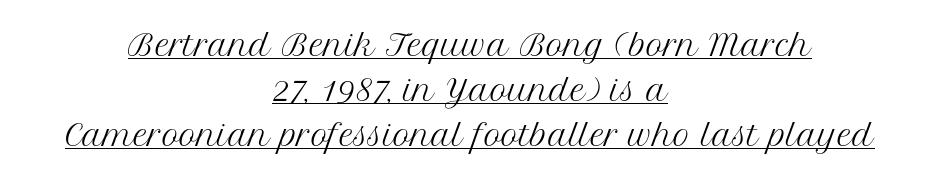
Q: Is the text bold? A: No.
Q: Is the text italic (slanted)? A: Yes.
Q: Is the typeface a serif or a sans-serif typeface? A: Serif.
Q: Is the text underlined? A: Yes.
Q: How is the paragraph aligned? A: Centered.
Q: Is the spacing between letters normal or unusually wide? A: Normal.
Q: Is the spacing between lines tight, normal or loose? A: Normal.
Q: Width (condensed, normal, or wide)? A: Normal.
Q: Stroke contrast? A: Medium.
Q: x-height? A: Medium.
Q: Monospaced? A: No.
